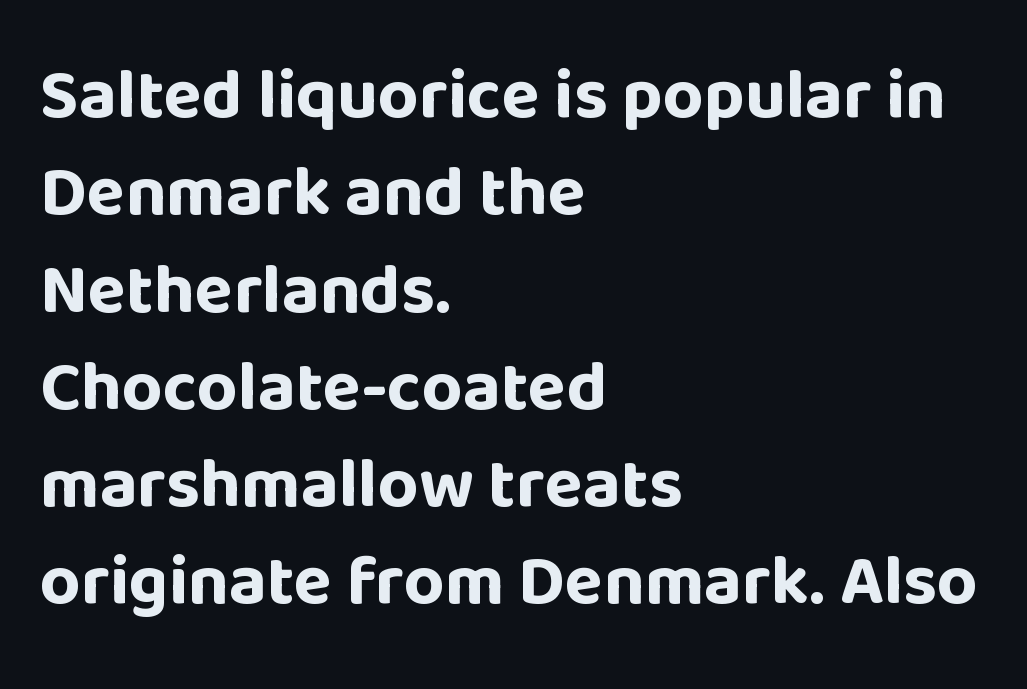
Every character sits straight up, as roman type does. The horizontal fit of the characters is conventional and even. Evenly set lines give the paragraph a standard silhouette. This sample is left-justified, so line endings fall wherever the words run out. Unlike a traditional serif, this face leaves its strokes unadorned. The characters look thick and weighty, a clear bold.
